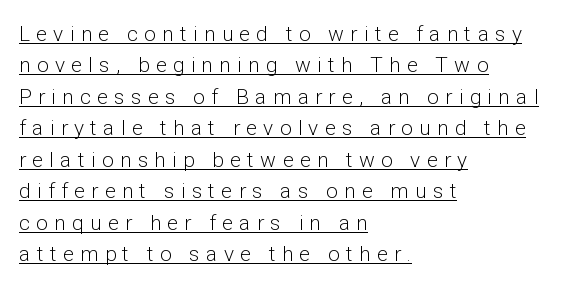
Q: Is the text bold? A: No.
Q: Is the text italic (slanted)? A: No, it is upright.
Q: Is the text underlined? A: Yes.
Q: How is the paragraph aligned? A: Left-aligned.
Q: Is the spacing between letters normal or unusually wide? A: Unusually wide.
Q: Is the spacing between lines tight, normal or loose? A: Normal.
